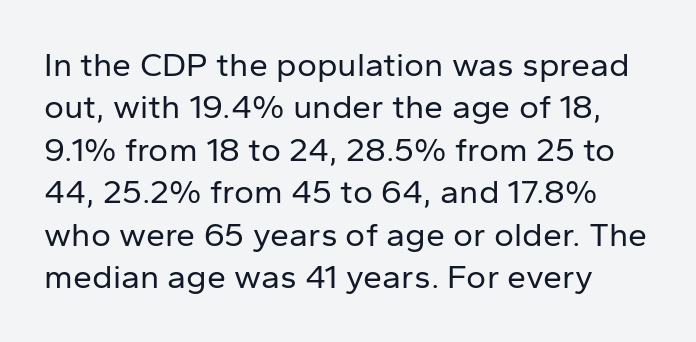
The font is comparable to plain body text, perhaps lighter. You could not count columns in this text — the font is proportionally spaced. Letter spacing: default. This is sans-serif lettering, the kind often seen on screens and signage. Line spacing here is normal.
